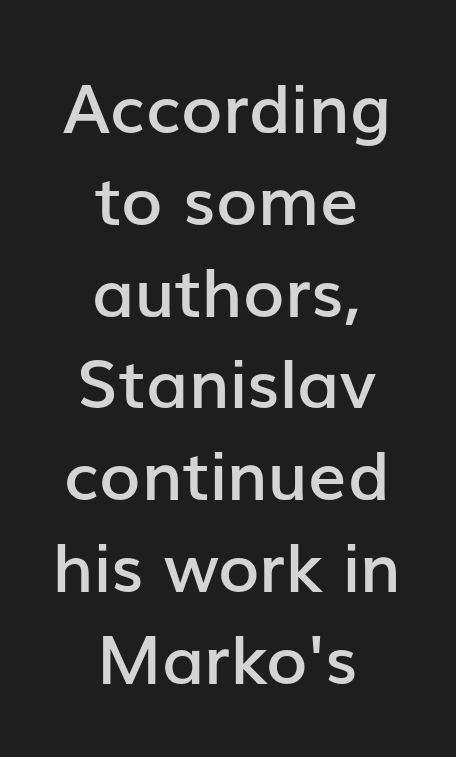
The text was rendered using a sans face with plain stroke endings. In terms of leading, this rendering sits right in the middle. Here the designer chose a conventional face with non-uniform glyph widths. This rendering uses center alignment, leaving both contours irregular but symmetric.
